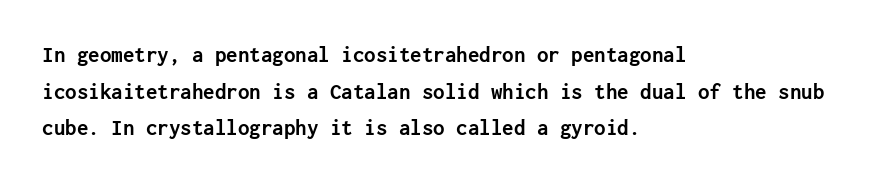
The image shows 23 px bold type, upright; set left-aligned, normal line spacing (1.59x), normal letter spacing, not underlined.
